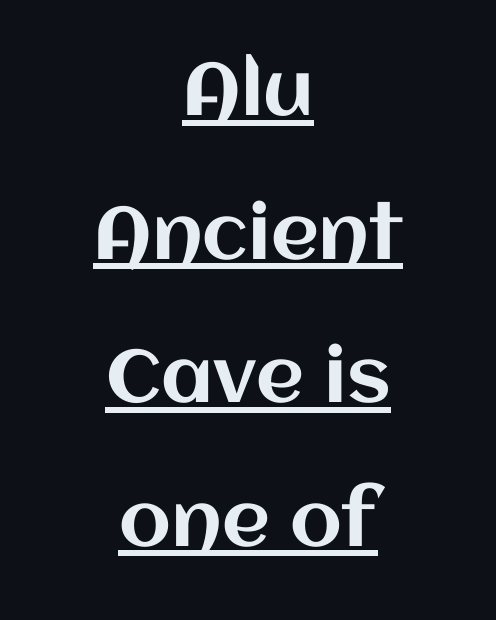
The image shows 74 px text type, upright; set centered, loose line spacing (1.94x), normal letter spacing, underlined; medium stroke contrast and a large x-height.
